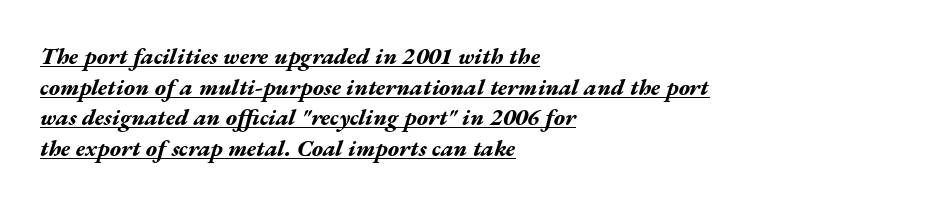
{"italic": "yes", "lean": "right", "slant_degrees": 17, "bold": "yes", "underline": "yes", "align": "left", "line_spacing": "normal", "line_spacing_ratio": 1.33, "letter_spacing": "normal", "letter_spacing_em": 0.0, "glyph_px": 23}
